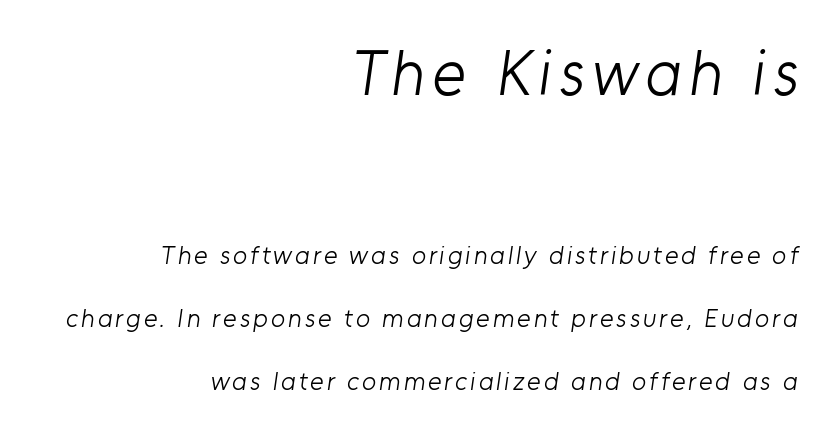
The image shows 64 px light sans-serif type; set right-aligned, loose line spacing (2.41x), not underlined; the first (top) block is 2.46x larger; low stroke contrast and a medium x-height.
